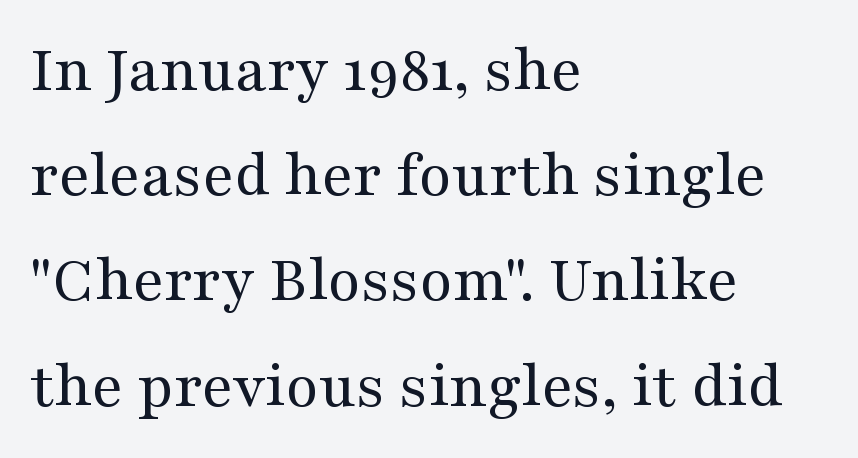
Reading down the block, your eye returns to a fixed left position each line. This sample keeps an unexceptional amount of space between lines. Quick note: underline off. Does the lettering tilt? It doesn't — this is upright.
